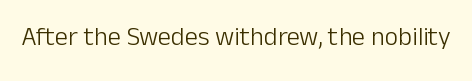
Q: Is the text bold? A: No.
Q: Is the text italic (slanted)? A: No, it is upright.
Q: Is the text underlined? A: No.
Q: Is the spacing between letters normal or unusually wide? A: Normal.
